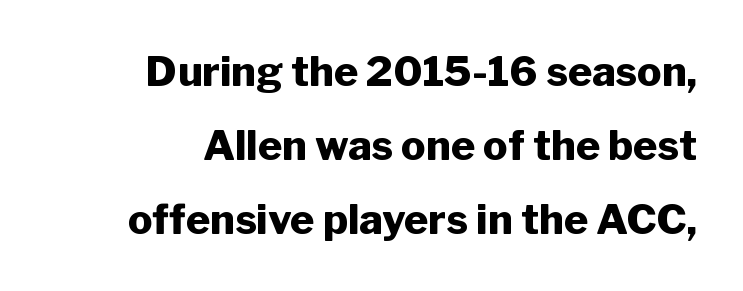
{"serif": "no", "italic": "no", "bold": "yes", "weight": "heavy", "width": "normal", "stroke_contrast": "low", "x_height": "medium", "monospaced": "no", "underline": "no", "align": "right", "line_spacing_ratio": 1.8, "letter_spacing": "normal", "letter_spacing_em": 0.0, "glyph_px": 41}
